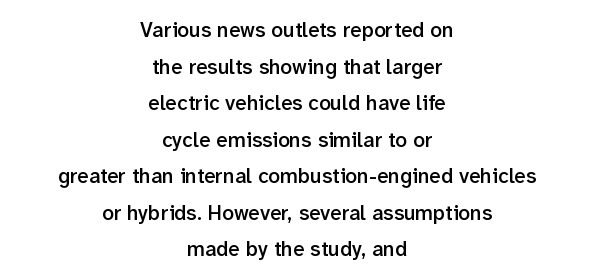
Inter-character spacing is left at the font's built-in metrics. Beneath every word, the page is bare. Compared with a flush-left layout, this one balances lines on the center instead. A semibold gives these letters moderate extra thickness, short of bold.
